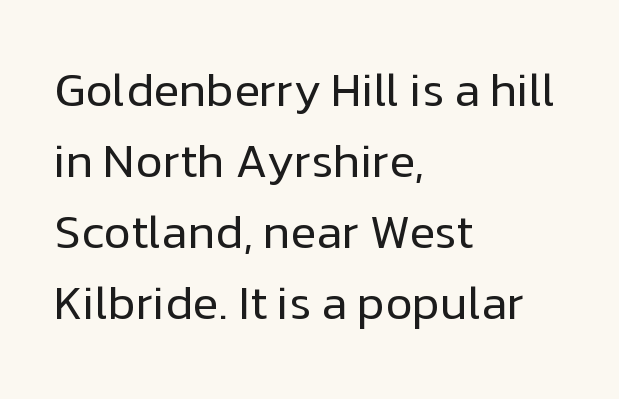
{"serif": "no", "italic": "no", "bold": "no", "weight": "regular", "width": "normal", "stroke_contrast": "low", "x_height": "medium", "monospaced": "no", "underline": "no", "align": "left", "line_spacing": "normal", "line_spacing_ratio": 1.51, "letter_spacing": "normal", "letter_spacing_em": 0.0, "glyph_px": 47}
